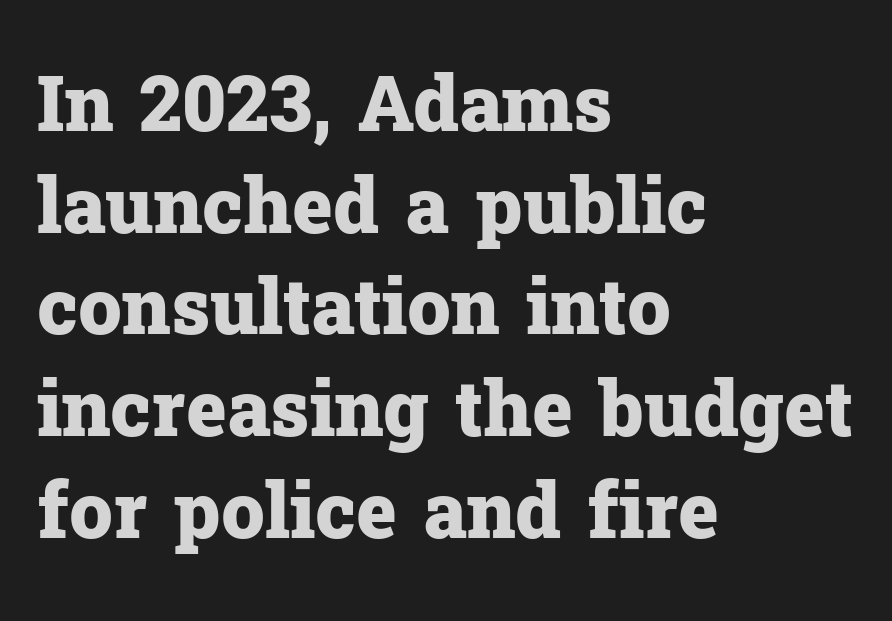
The characters display serif detailing at their extremities. A typesetter would mark this as roman, not italic. Do the characters align in a grid? No, the font is proportional. The tracking reads as untouched default to a designer's eye.
